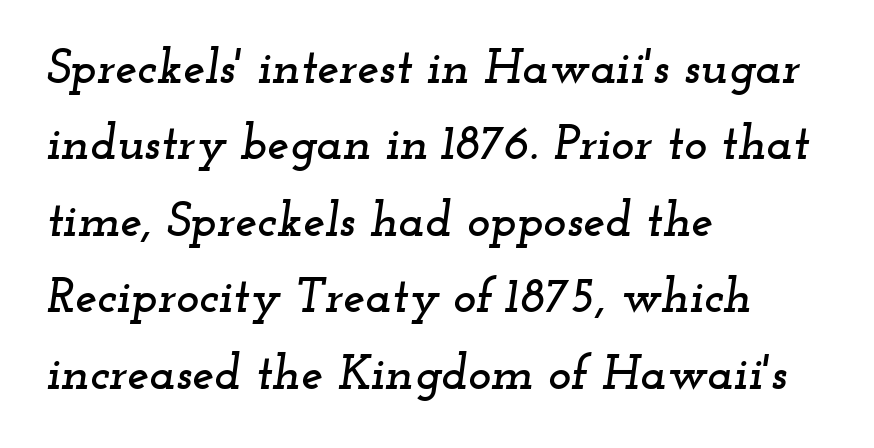
Q: Is the text italic (slanted)? A: Yes, it leans right by about 12 degrees.
Q: Is the typeface a serif or a sans-serif typeface? A: Serif.
Q: Is the text underlined? A: No.
Q: How is the paragraph aligned? A: Left-aligned.
Q: Is the spacing between letters normal or unusually wide? A: Normal.
Q: Is the spacing between lines tight, normal or loose? A: Normal.
Q: Width (condensed, normal, or wide)? A: Wide.
Q: Stroke contrast? A: Low.
Q: x-height? A: Small.
Q: Monospaced? A: No.
